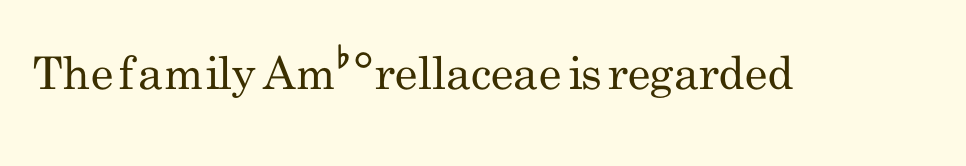
Is the stroke heavy? The answer is a plain regular-or-lighter. The lettering holds an erect, upright posture throughout. Nobody drew a line under any word here. Default kerning and tracking; the words read as compact shapes.
